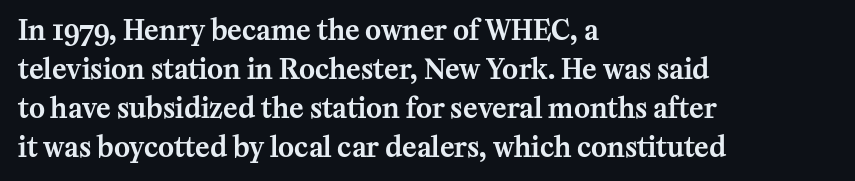
The image shows 27 px text type, upright; set left-aligned, normal line spacing (1.44x), normal letter spacing, not underlined.
